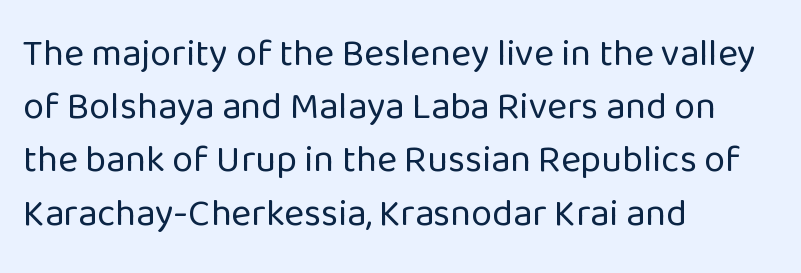
Q: Is the text bold? A: No.
Q: Is the text italic (slanted)? A: No, it is upright.
Q: Is the typeface a serif or a sans-serif typeface? A: Sans-serif.
Q: Is the text underlined? A: No.
Q: How is the paragraph aligned? A: Left-aligned.
Q: Is the spacing between letters normal or unusually wide? A: Normal.
Q: Is the spacing between lines tight, normal or loose? A: Normal.
Q: Width (condensed, normal, or wide)? A: Normal.
Q: Stroke contrast? A: Low.
Q: x-height? A: Medium.
Q: Monospaced? A: No.
